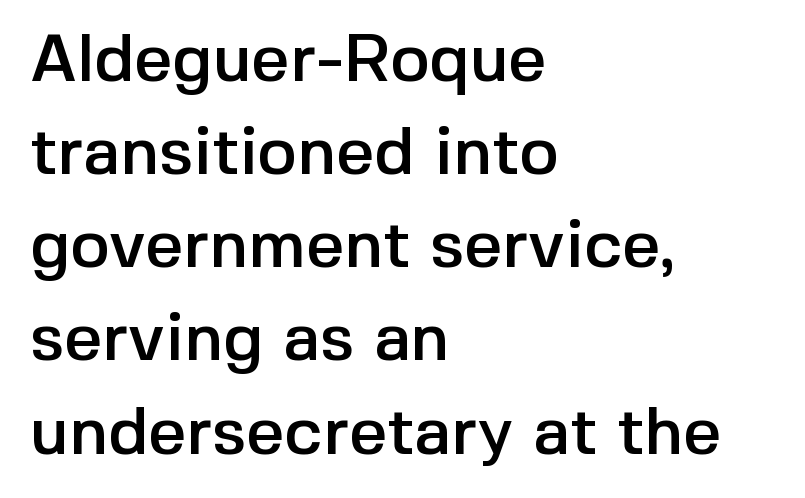
{"serif": "no", "italic": "no", "width": "normal", "x_height": "medium", "monospaced": "no", "underline": "no", "align": "left", "line_spacing": "normal", "line_spacing_ratio": 1.39, "letter_spacing": "normal", "letter_spacing_em": 0.0, "glyph_px": 67}
